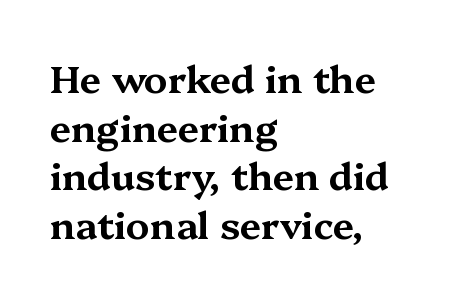
{"serif": "yes", "italic": "no", "width": "wide", "stroke_contrast": "medium", "x_height": "medium", "monospaced": "no", "underline": "no", "align": "left", "line_spacing": "normal", "line_spacing_ratio": 1.28, "letter_spacing": "normal", "letter_spacing_em": 0.0, "glyph_px": 38}
